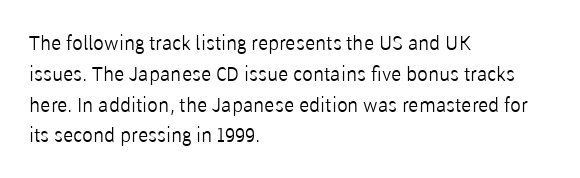
The image shows 20 px text type, upright; set left-aligned, normal line spacing (1.54x), normal letter spacing, not underlined.
